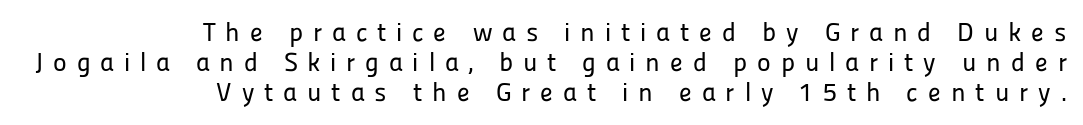
Is there any slant? The stems are plumb. The letterforms stand isolated, each surrounded by extra space. The lines are quadded right. The string is rendered with underlining switched off.
